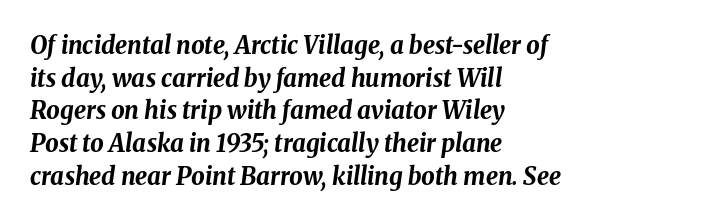
The image shows 24 px bold type, italic (leaning right); set left-aligned, normal line spacing (1.36x), normal letter spacing, not underlined.
